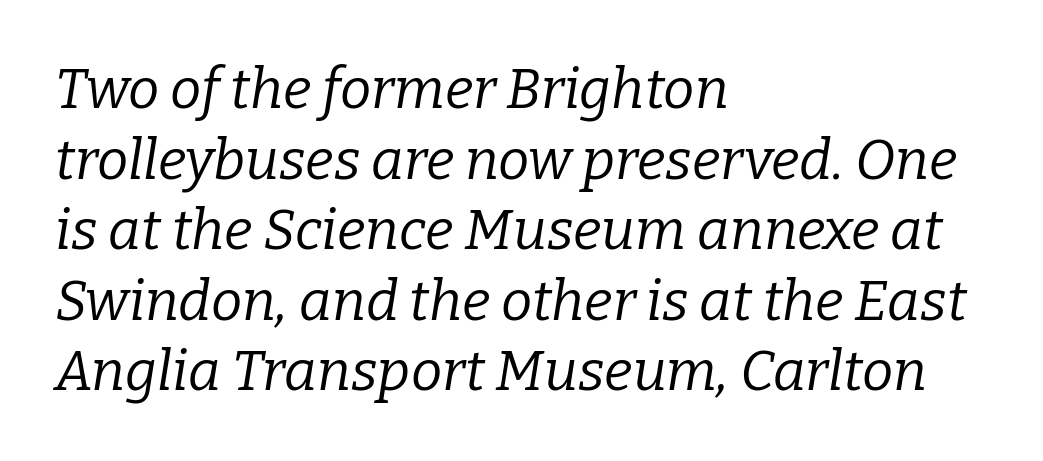
Line spacing here is normal. No extra tracking has been applied to these lines. Spacing verdict: proportional, widths tailored to each character. I'd call this a serif setting — the letters wear small feet.
